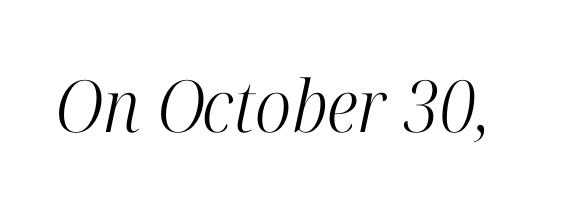
Varying glyph widths throughout — classic text-font behaviour. The face used here is seriffed, in the tradition of book romans. A clean baseline with only descenders dipping below it. This is oblique type, the kind used for emphasis or titles.
